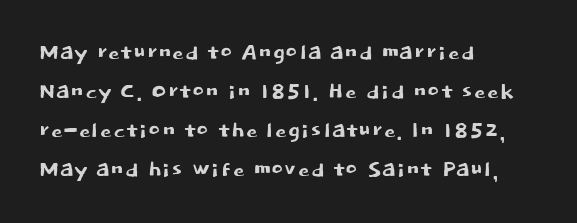
Q: Is the text italic (slanted)? A: No, it is upright.
Q: Is the typeface a serif or a sans-serif typeface? A: Sans-serif.
Q: Is the text underlined? A: No.
Q: How is the paragraph aligned? A: Left-aligned.
Q: Is the spacing between letters normal or unusually wide? A: Normal.
Q: Is the spacing between lines tight, normal or loose? A: Normal.
Q: Width (condensed, normal, or wide)? A: Normal.
Q: Stroke contrast? A: Low.
Q: x-height? A: Large.
Q: Monospaced? A: No.
